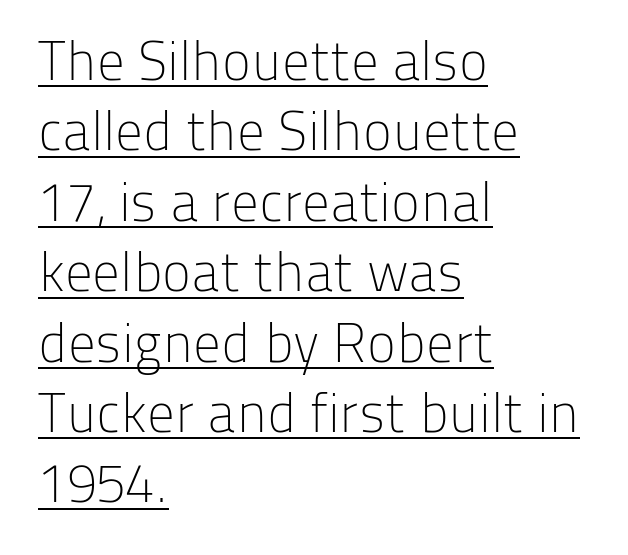
The image shows 55 px light sans-serif type, upright; set left-aligned, normal line spacing (1.28x), normal letter spacing, underlined; low stroke contrast and a medium x-height.
